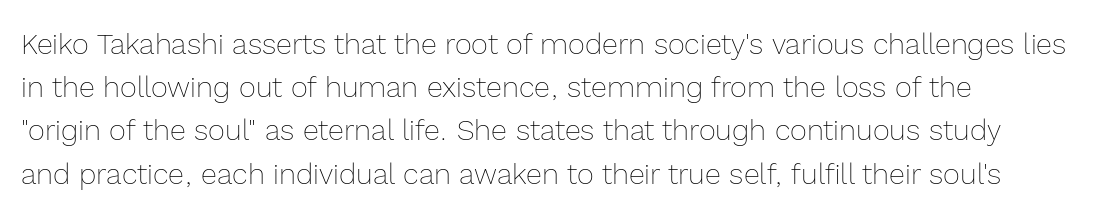
{"italic": "no", "bold": "no", "weight": "thin", "width": "normal", "x_height": "medium", "monospaced": "no", "underline": "no", "line_spacing": "normal", "line_spacing_ratio": 1.49, "letter_spacing": "normal", "letter_spacing_em": 0.0, "glyph_px": 29}
